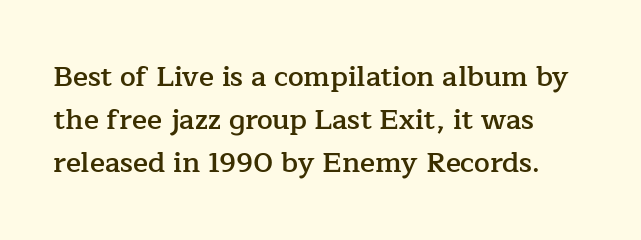
Q: Is the text bold? A: Semi-bold.
Q: Is the text italic (slanted)? A: No, it is upright.
Q: Is the typeface a serif or a sans-serif typeface? A: Serif.
Q: Is the text underlined? A: No.
Q: How is the paragraph aligned? A: Left-aligned.
Q: Is the spacing between letters normal or unusually wide? A: Normal.
Q: Is the spacing between lines tight, normal or loose? A: Normal.
Q: Width (condensed, normal, or wide)? A: Normal.
Q: Stroke contrast? A: Low.
Q: x-height? A: Medium.
Q: Monospaced? A: No.
